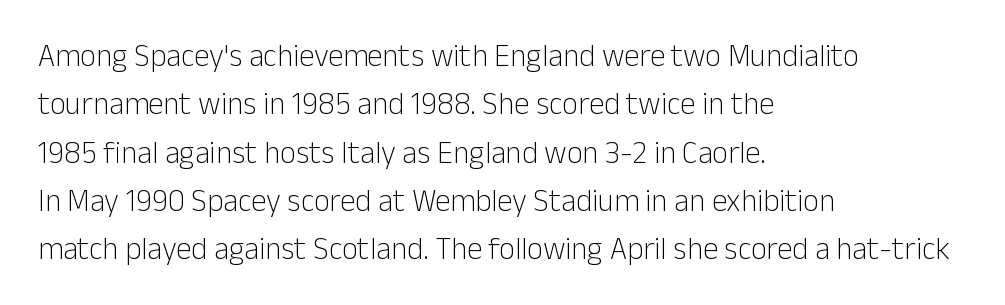
Q: Is the text bold? A: No.
Q: Is the text italic (slanted)? A: No, it is upright.
Q: Is the typeface a serif or a sans-serif typeface? A: Sans-serif.
Q: Is the text underlined? A: No.
Q: How is the paragraph aligned? A: Left-aligned.
Q: Is the spacing between letters normal or unusually wide? A: Normal.
Q: Is the spacing between lines tight, normal or loose? A: Normal.
Q: Width (condensed, normal, or wide)? A: Normal.
Q: Stroke contrast? A: Low.
Q: x-height? A: Medium.
Q: Monospaced? A: No.
